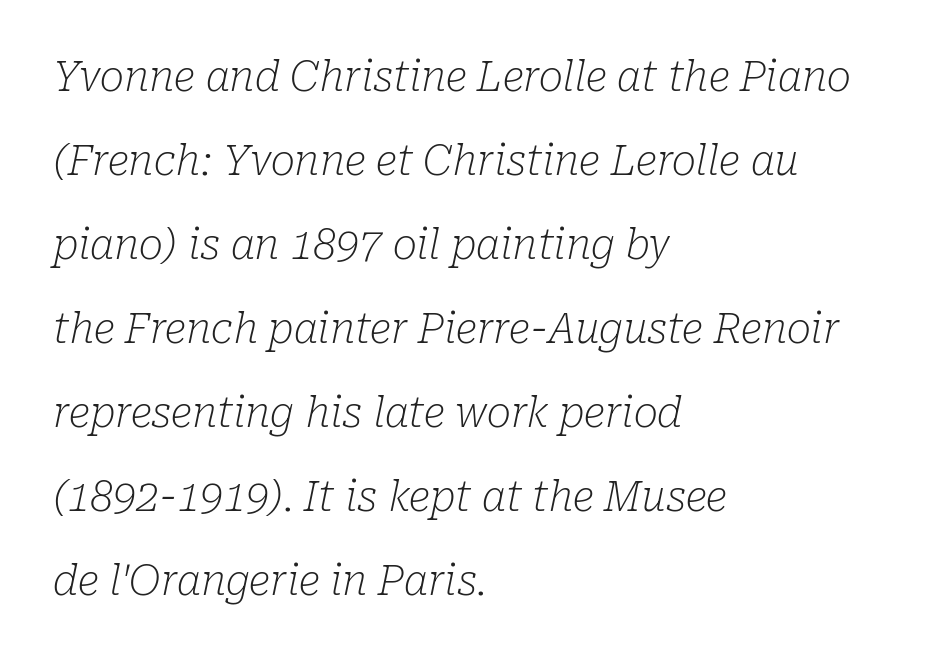
A quiet, ordinary-to-light weight characterises the typeface. Characters follow at the spacing the type designer built in. Each new line begins a long way beneath the previous one. Every row of glyphs begins at an identical x-position on the left. Any mark beneath the type? The region is blank. The characters display serif detailing at their extremities.
